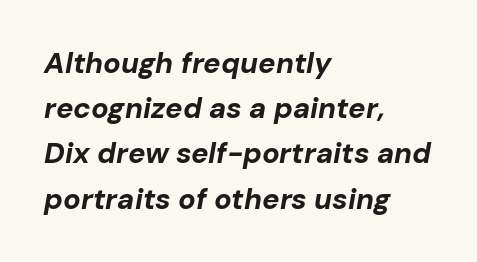
Each line starts at the same left margin while the right side varies. Inter-character spacing is left at the font's built-in metrics. Style check: oblique. The line-height multiplier appears to be the usual default. Underline: absent.
